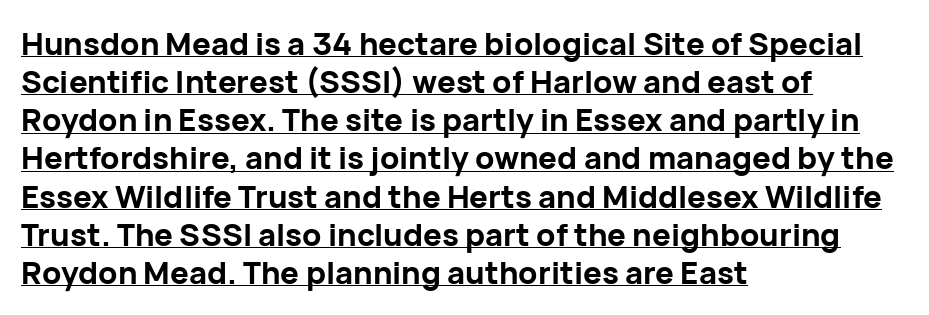
The image shows 31 px bold sans-serif type, upright; set left-aligned, line spacing 1.23x, normal letter spacing, underlined; low stroke contrast and a medium x-height.
